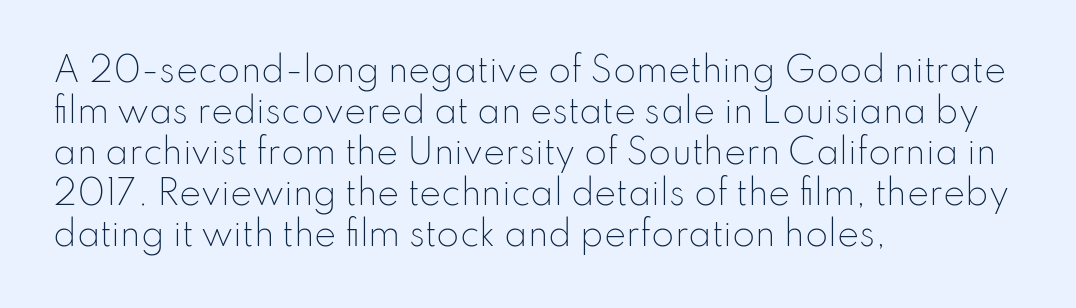
Q: Is the text bold? A: No.
Q: Is the text italic (slanted)? A: No, it is upright.
Q: Is the typeface a serif or a sans-serif typeface? A: Sans-serif.
Q: Is the text underlined? A: No.
Q: How is the paragraph aligned? A: Left-aligned.
Q: Is the spacing between letters normal or unusually wide? A: Normal.
Q: Width (condensed, normal, or wide)? A: Normal.
Q: Stroke contrast? A: Low.
Q: x-height? A: Small.
Q: Monospaced? A: No.
